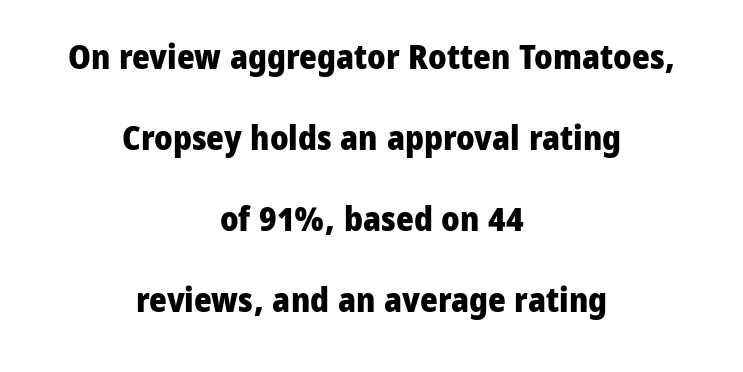
Q: Is the text bold? A: Yes.
Q: Is the text italic (slanted)? A: No, it is upright.
Q: Is the typeface a serif or a sans-serif typeface? A: Sans-serif.
Q: Is the text underlined? A: No.
Q: How is the paragraph aligned? A: Centered.
Q: Is the spacing between letters normal or unusually wide? A: Normal.
Q: Is the spacing between lines tight, normal or loose? A: Loose.
Q: Width (condensed, normal, or wide)? A: Normal.
Q: Stroke contrast? A: Low.
Q: x-height? A: Medium.
Q: Monospaced? A: No.
